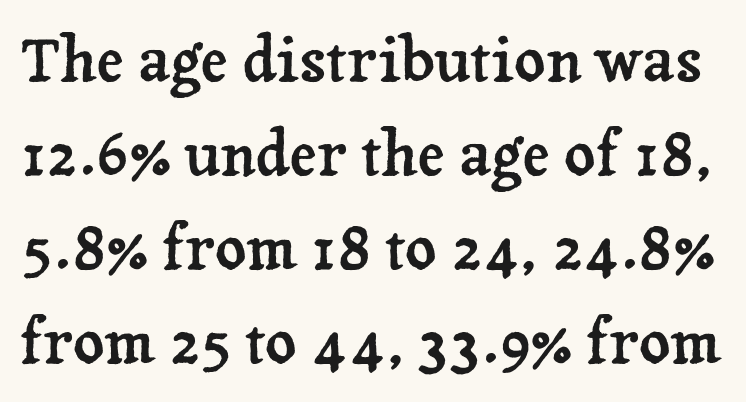
{"serif": "yes", "italic": "no", "width": "normal", "stroke_contrast": "low", "x_height": "medium", "monospaced": "no", "underline": "no", "line_spacing": "normal", "line_spacing_ratio": 1.54, "letter_spacing": "normal", "letter_spacing_em": 0.0, "glyph_px": 61}
